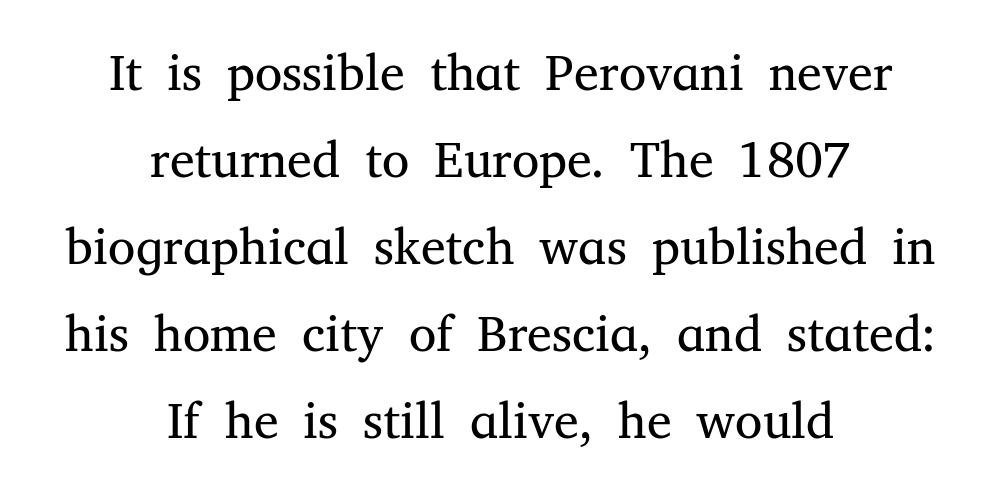
Q: Is the text bold? A: No.
Q: Is the text italic (slanted)? A: No, it is upright.
Q: Is the typeface a serif or a sans-serif typeface? A: Serif.
Q: Is the text underlined? A: No.
Q: How is the paragraph aligned? A: Centered.
Q: Is the spacing between letters normal or unusually wide? A: Normal.
Q: Width (condensed, normal, or wide)? A: Normal.
Q: Stroke contrast? A: Medium.
Q: x-height? A: Medium.
Q: Monospaced? A: No.
